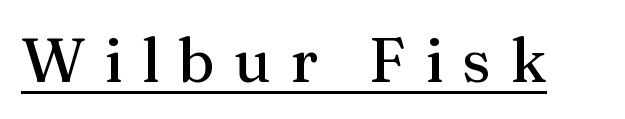
Varying glyph widths throughout — classic text-font behaviour. Caption: lettering with a line underneath. Posture: vertical. The face used here is seriffed, in the tradition of book romans.
